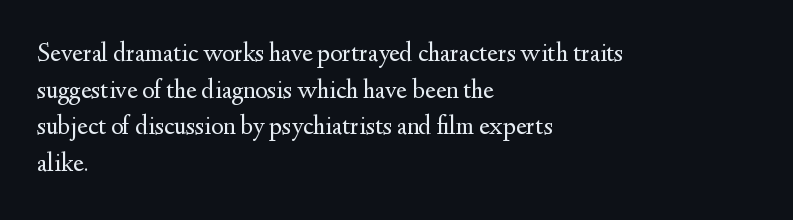
{"italic": "no", "bold": "no", "underline": "no", "align": "left", "line_spacing": "normal", "line_spacing_ratio": 1.41, "letter_spacing": "normal", "letter_spacing_em": 0.0, "glyph_px": 26}
